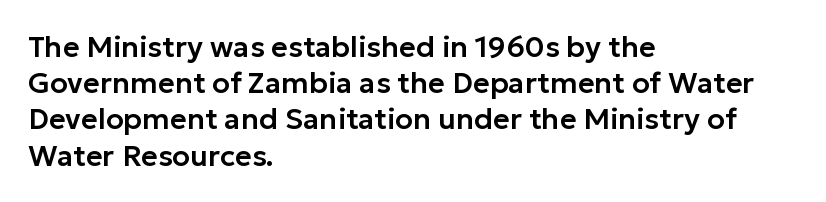
{"serif": "no", "italic": "no", "width": "normal", "stroke_contrast": "low", "x_height": "medium", "monospaced": "no", "underline": "no", "align": "left", "line_spacing": "normal", "line_spacing_ratio": 1.25, "letter_spacing": "normal", "letter_spacing_em": 0.0, "glyph_px": 29}
